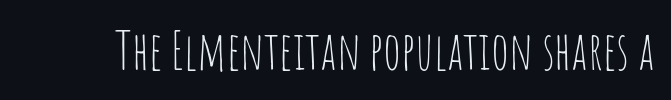
Q: Is the text bold? A: No.
Q: Is the text italic (slanted)? A: No, it is upright.
Q: Is the typeface a serif or a sans-serif typeface? A: Sans-serif.
Q: Is the text underlined? A: No.
Q: Is the spacing between letters normal or unusually wide? A: Normal.
Q: Width (condensed, normal, or wide)? A: Condensed.
Q: Stroke contrast? A: Low.
Q: x-height? A: Large.
Q: Monospaced? A: No.
